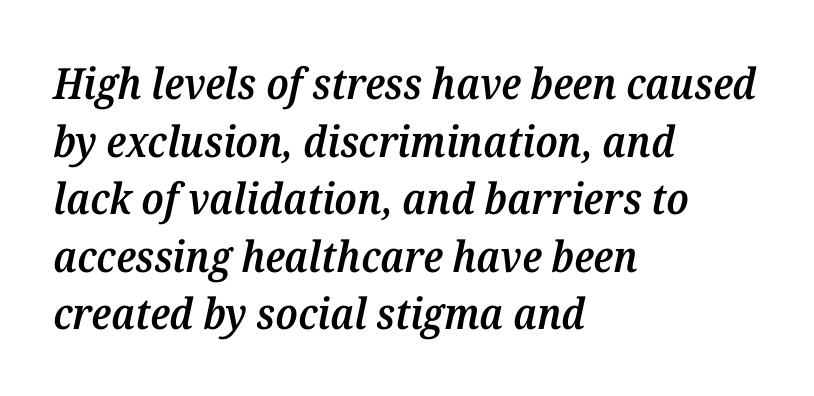
Q: Is the text bold? A: Semi-bold.
Q: Is the text italic (slanted)? A: Yes, it leans right by about 12 degrees.
Q: Is the typeface a serif or a sans-serif typeface? A: Serif.
Q: Is the text underlined? A: No.
Q: How is the paragraph aligned? A: Left-aligned.
Q: Is the spacing between letters normal or unusually wide? A: Normal.
Q: Is the spacing between lines tight, normal or loose? A: Normal.
Q: Width (condensed, normal, or wide)? A: Normal.
Q: Stroke contrast? A: Medium.
Q: x-height? A: Medium.
Q: Monospaced? A: No.
